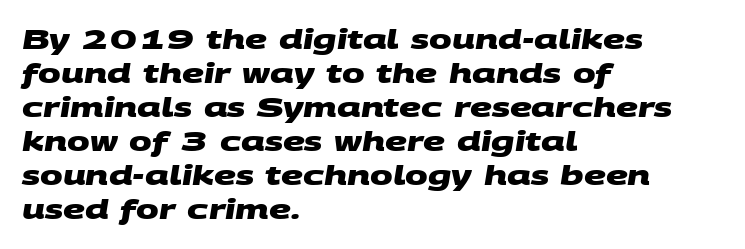
Q: Is the text bold? A: Yes.
Q: Is the text underlined? A: No.
Q: How is the paragraph aligned? A: Left-aligned.
Q: Is the spacing between letters normal or unusually wide? A: Normal.
Q: Is the spacing between lines tight, normal or loose? A: Normal.
